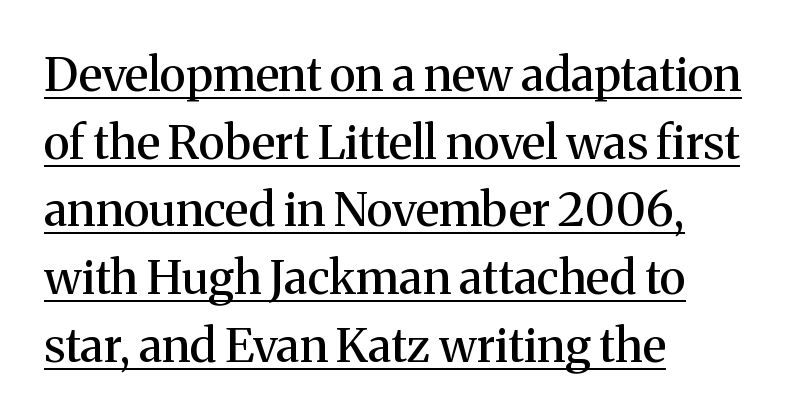
{"serif": "yes", "italic": "no", "width": "normal", "stroke_contrast": "medium", "x_height": "medium", "monospaced": "no", "underline": "yes", "align": "left", "line_spacing": "normal", "line_spacing_ratio": 1.44, "letter_spacing": "normal", "letter_spacing_em": 0.0, "glyph_px": 47}
